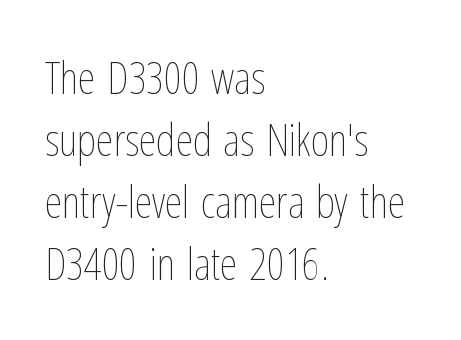
The image shows 45 px thin, condensed type, upright; set left-aligned, normal line spacing (1.38x), normal letter spacing, not underlined; low stroke contrast and a medium x-height.
